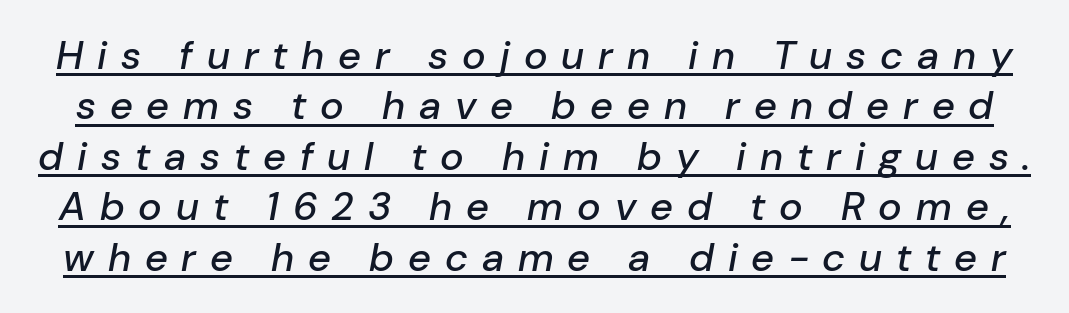
The image shows 40 px text type, italic (leaning right); set normal line spacing (1.26x), unusually wide letter spacing (+0.35 em), underlined; low stroke contrast and a medium x-height.
